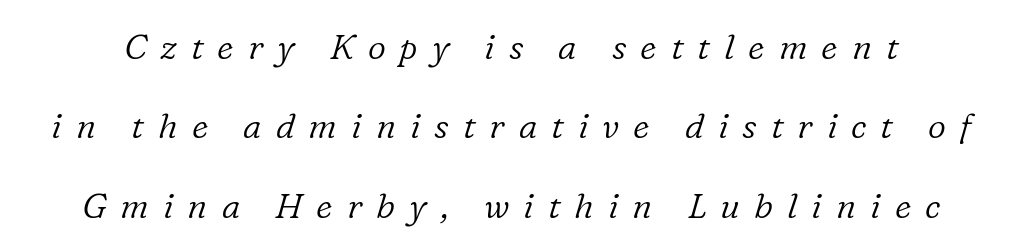
Q: Is the text bold? A: No.
Q: Is the text italic (slanted)? A: Yes, it leans right by about 16 degrees.
Q: Is the typeface a serif or a sans-serif typeface? A: Serif.
Q: Is the text underlined? A: No.
Q: Is the spacing between letters normal or unusually wide? A: Unusually wide.
Q: Is the spacing between lines tight, normal or loose? A: Loose.
Q: Width (condensed, normal, or wide)? A: Normal.
Q: Stroke contrast? A: Low.
Q: x-height? A: Medium.
Q: Monospaced? A: No.
